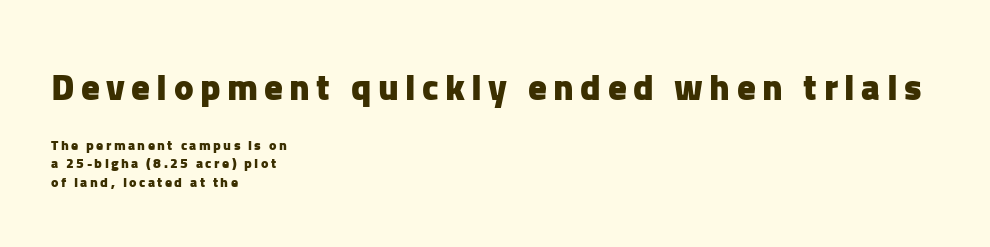
The image shows 37 px heavy sans-serif type, upright; set left-aligned, normal line spacing (1.35x), not underlined; the first (top) block is 2.64x larger; low stroke contrast and a medium x-height.
